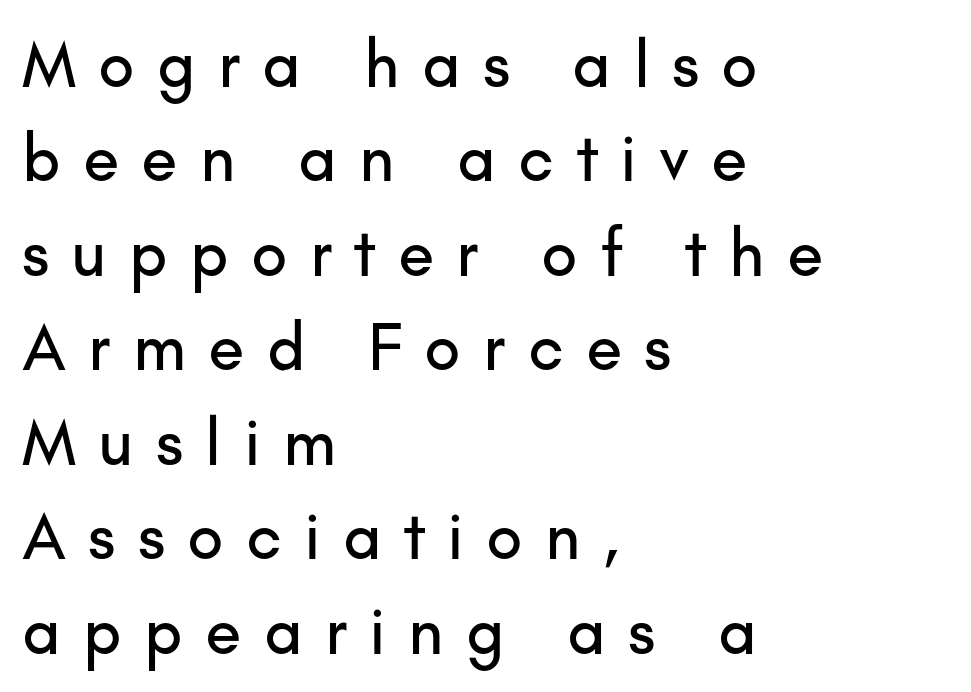
{"serif": "no", "italic": "no", "width": "normal", "stroke_contrast": "low", "x_height": "small", "monospaced": "no", "underline": "no", "align": "left", "line_spacing": "normal", "line_spacing_ratio": 1.41, "letter_spacing": "wide", "letter_spacing_em": 0.33, "glyph_px": 67}
